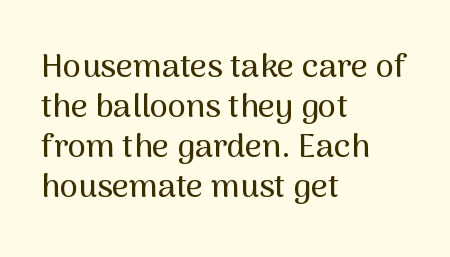
Where is the straight margin? On the left. Do the characters align in a grid? No, the font is proportional. It's the straight-up-and-down kind of type. Words appear dense and cohesive because spacing is normal. Are there feet on the stems? There aren't — it's a sans.
